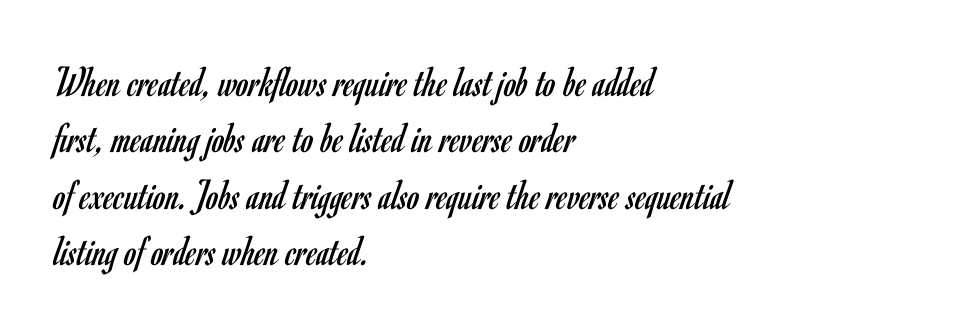
The image shows 44 px regular-weight, condensed sans-serif type; set left-aligned, normal line spacing (1.28x), normal letter spacing, not underlined; low stroke contrast and a small x-height.
